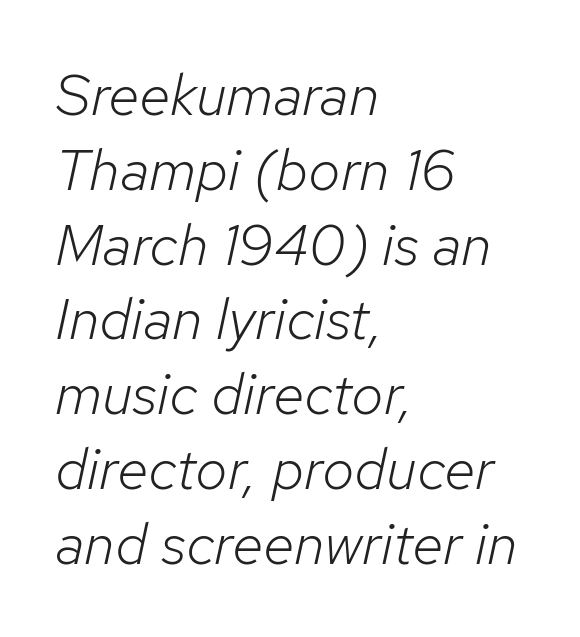
Q: Is the text bold? A: No.
Q: Is the text italic (slanted)? A: Yes, it leans right by about 12 degrees.
Q: Is the text underlined? A: No.
Q: How is the paragraph aligned? A: Left-aligned.
Q: Is the spacing between letters normal or unusually wide? A: Normal.
Q: Is the spacing between lines tight, normal or loose? A: Normal.
Q: Width (condensed, normal, or wide)? A: Normal.
Q: Stroke contrast? A: Low.
Q: x-height? A: Medium.
Q: Monospaced? A: No.
